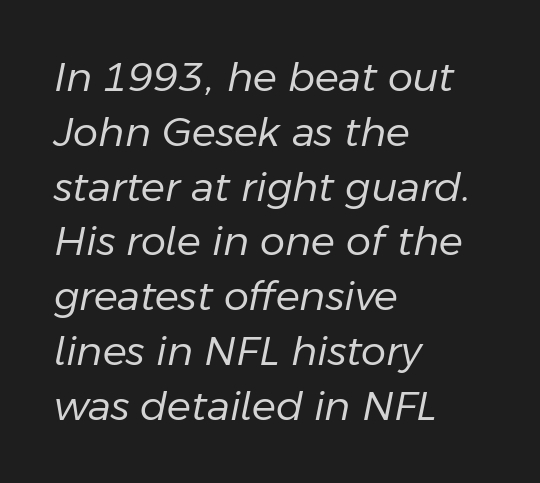
{"italic": "yes", "lean": "right", "slant_degrees": 11, "bold": "no", "weight": "regular", "width": "normal", "stroke_contrast": "low", "x_height": "medium", "monospaced": "no", "underline": "no", "align": "left", "line_spacing": "normal", "line_spacing_ratio": 1.37, "letter_spacing": "normal", "letter_spacing_em": 0.0, "glyph_px": 40}
